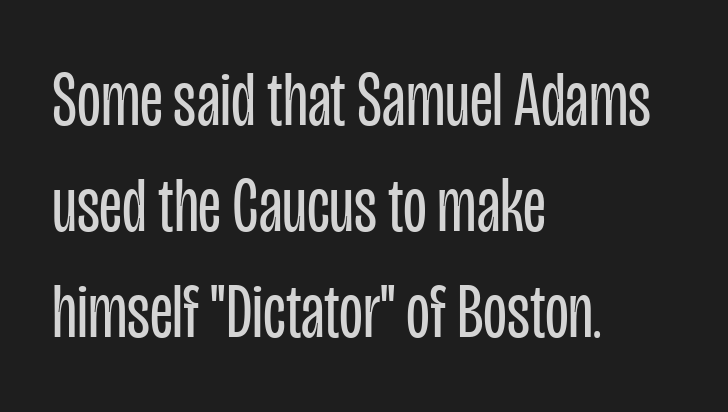
{"serif": "no", "italic": "no", "bold": "no", "weight": "regular", "width": "condensed", "stroke_contrast": "low", "x_height": "large", "monospaced": "no", "underline": "no", "align": "left", "line_spacing": "normal", "line_spacing_ratio": 1.36, "letter_spacing": "normal", "letter_spacing_em": 0.0, "glyph_px": 78}
